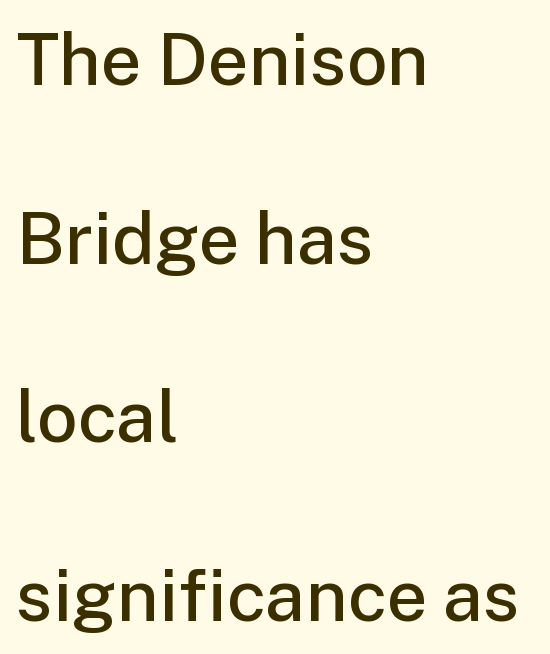
Q: Is the text bold? A: Semi-bold.
Q: Is the text italic (slanted)? A: No, it is upright.
Q: Is the typeface a serif or a sans-serif typeface? A: Sans-serif.
Q: Is the text underlined? A: No.
Q: How is the paragraph aligned? A: Left-aligned.
Q: Is the spacing between letters normal or unusually wide? A: Normal.
Q: Is the spacing between lines tight, normal or loose? A: Loose.
Q: Width (condensed, normal, or wide)? A: Normal.
Q: Stroke contrast? A: Low.
Q: x-height? A: Medium.
Q: Monospaced? A: No.
